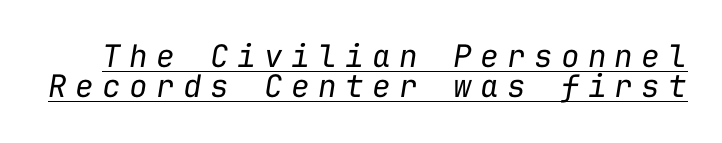
The type is letterspaced generously, with wide tracking. The lettering tilts uniformly, giving the passage an italic look. The vertical gap from one line to the next is small. Looks like someone drew a line under every word here.
